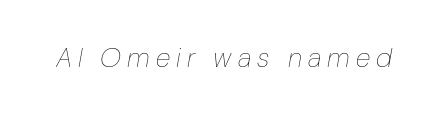
The image shows 27 px text type, italic (leaning right); set unusually wide letter spacing (+0.23 em), not underlined.
